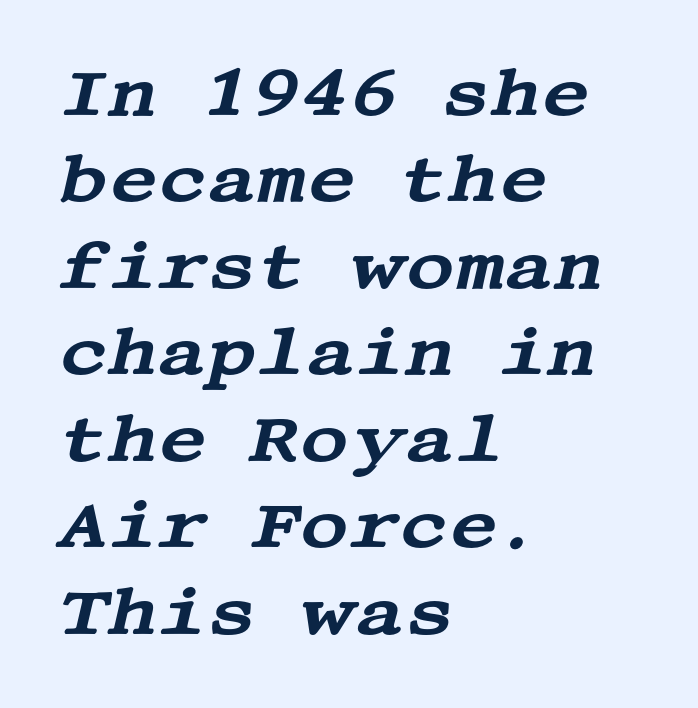
This sample is left-justified, so line endings fall wherever the words run out. A typesetter would mark this as italic. In terms of letterspacing, this is plain default setting. Clear beneath every line of the passage.
